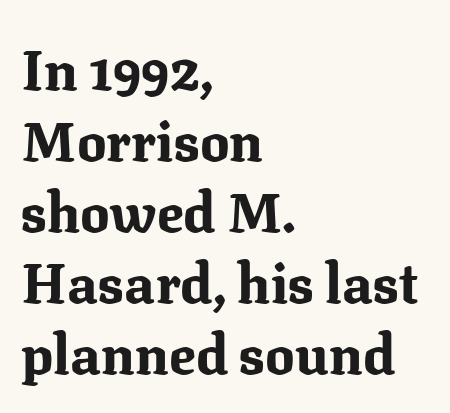
The image shows 55 px bold serif type, upright; set left-aligned, normal line spacing (1.29x), normal letter spacing, not underlined; medium stroke contrast and a medium x-height.
